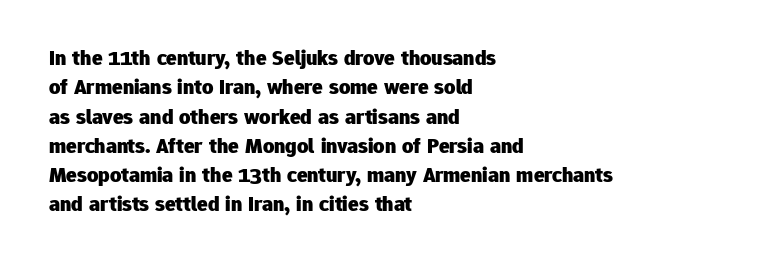
{"italic": "no", "bold": "yes", "underline": "no", "align": "left", "line_spacing": "normal", "line_spacing_ratio": 1.33, "letter_spacing": "normal", "letter_spacing_em": 0.0, "glyph_px": 22}
